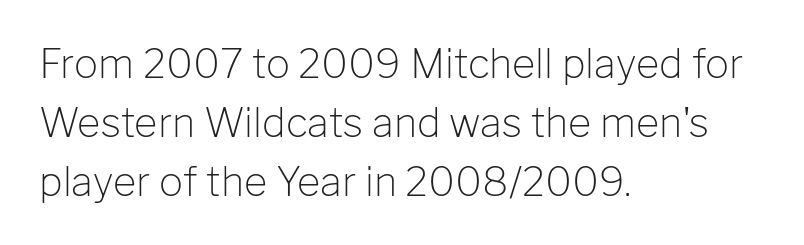
{"serif": "no", "italic": "no", "bold": "no", "weight": "light", "width": "normal", "stroke_contrast": "low", "x_height": "medium", "monospaced": "no", "underline": "no", "align": "left", "line_spacing": "normal", "line_spacing_ratio": 1.47, "letter_spacing": "normal", "letter_spacing_em": 0.0, "glyph_px": 40}
